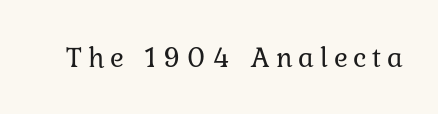
The image shows 29 px regular-weight serif type, upright; set unusually wide letter spacing (+0.2 em), not underlined; low stroke contrast and a medium x-height.
